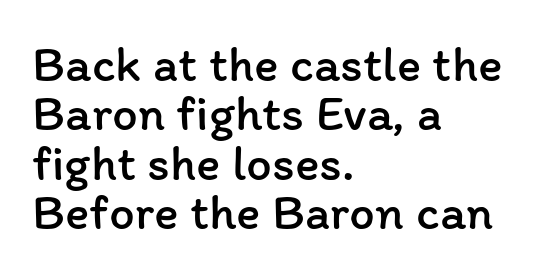
The type sits square on the baseline with zero lean. Baseline-to-baseline distance is barely more than the letter height. Stems and bowls with no extra thickness — not bold. Think of a printed novel: that variable character pitch is what you see here. Alignment: flush left.
